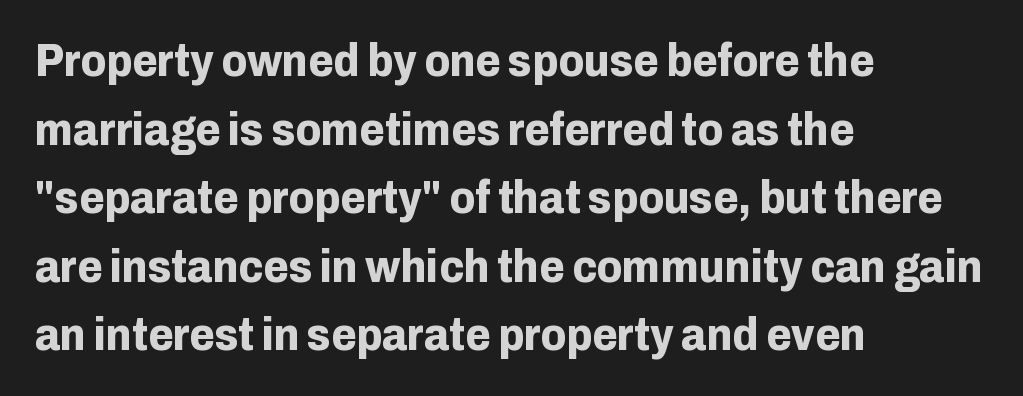
{"serif": "no", "italic": "no", "bold": "yes", "weight": "bold", "width": "normal", "stroke_contrast": "low", "x_height": "medium", "monospaced": "no", "underline": "no", "align": "left", "line_spacing": "normal", "line_spacing_ratio": 1.49, "letter_spacing": "normal", "letter_spacing_em": 0.0, "glyph_px": 46}
